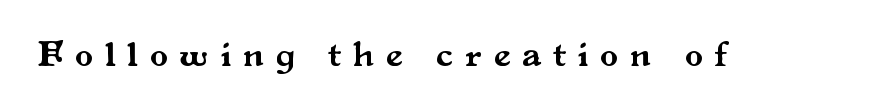
Q: Is the text italic (slanted)? A: No, it is upright.
Q: Is the typeface a serif or a sans-serif typeface? A: Serif.
Q: Is the text underlined? A: No.
Q: Is the spacing between letters normal or unusually wide? A: Unusually wide.
Q: Width (condensed, normal, or wide)? A: Normal.
Q: Stroke contrast? A: Medium.
Q: x-height? A: Small.
Q: Monospaced? A: No.
